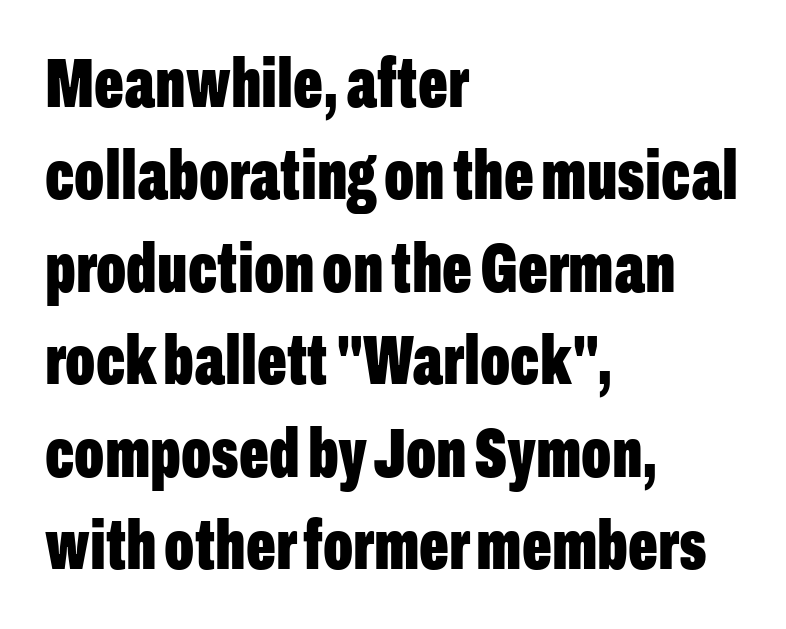
{"serif": "no", "italic": "no", "bold": "yes", "weight": "bold", "width": "condensed", "stroke_contrast": "low", "x_height": "medium", "monospaced": "no", "underline": "no", "align": "left", "line_spacing": "normal", "line_spacing_ratio": 1.32, "letter_spacing": "normal", "letter_spacing_em": 0.0, "glyph_px": 70}
